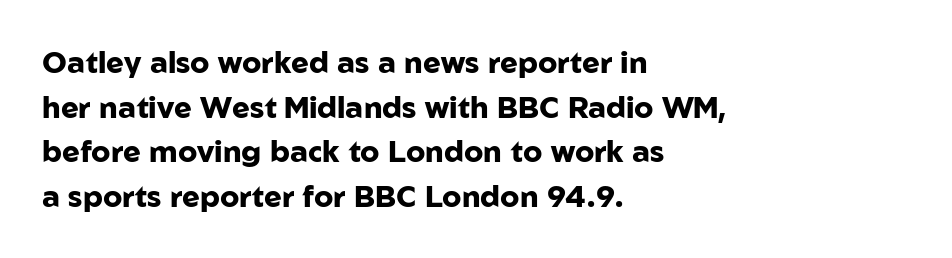
{"serif": "no", "italic": "no", "bold": "yes", "weight": "heavy", "width": "normal", "stroke_contrast": "low", "x_height": "medium", "monospaced": "no", "underline": "no", "align": "left", "line_spacing": "normal", "line_spacing_ratio": 1.49, "letter_spacing": "normal", "letter_spacing_em": 0.0, "glyph_px": 30}
